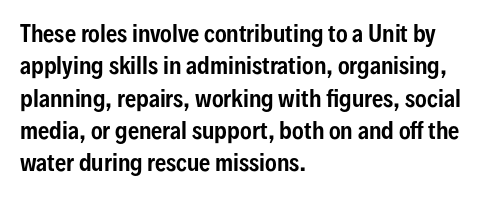
The image shows 22 px text type, upright; set left-aligned, normal line spacing (1.47x), normal letter spacing, not underlined.
